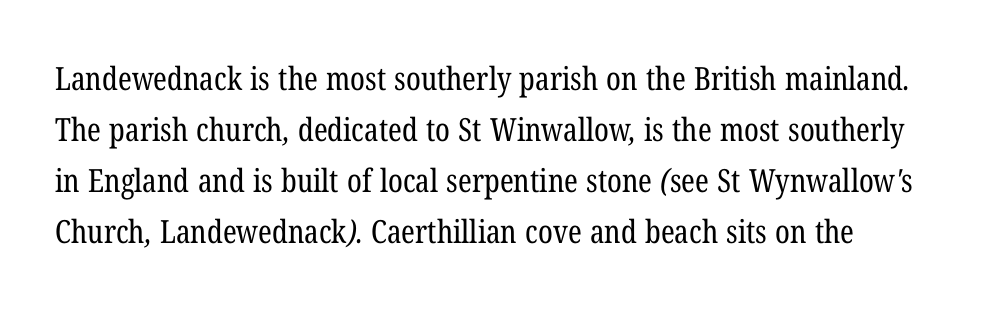
{"serif": "yes", "bold": "no", "weight": "regular", "width": "condensed", "stroke_contrast": "low", "x_height": "medium", "monospaced": "no", "underline": "no", "line_spacing": "normal", "line_spacing_ratio": 1.59, "letter_spacing": "normal", "letter_spacing_em": 0.0, "glyph_px": 32}
